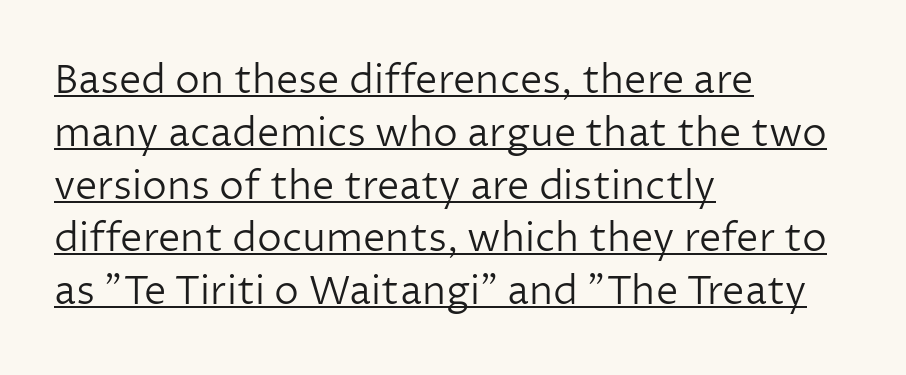
The image shows 40 px light sans-serif type, upright; set left-aligned, normal line spacing (1.32x), normal letter spacing, underlined; low stroke contrast and a medium x-height.
